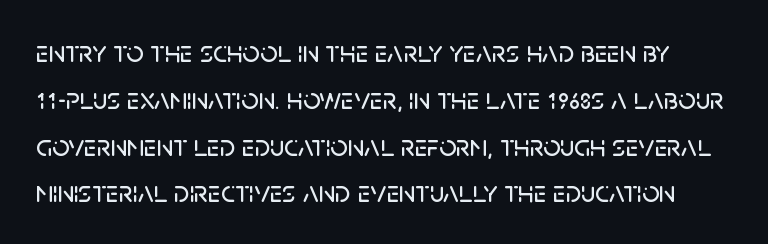
The image shows 30 px sans-serif type, upright; set normal line spacing (1.56x), normal letter spacing, not underlined; low stroke contrast and a large x-height.
